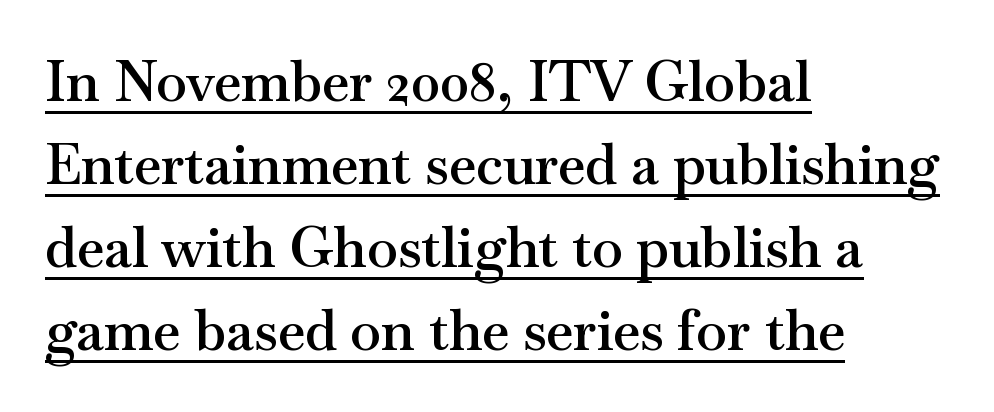
Q: Is the text bold? A: Semi-bold.
Q: Is the text italic (slanted)? A: No, it is upright.
Q: Is the typeface a serif or a sans-serif typeface? A: Serif.
Q: Is the text underlined? A: Yes.
Q: How is the paragraph aligned? A: Left-aligned.
Q: Is the spacing between letters normal or unusually wide? A: Normal.
Q: Is the spacing between lines tight, normal or loose? A: Normal.
Q: Width (condensed, normal, or wide)? A: Wide.
Q: Stroke contrast? A: Medium.
Q: x-height? A: Small.
Q: Monospaced? A: No.
